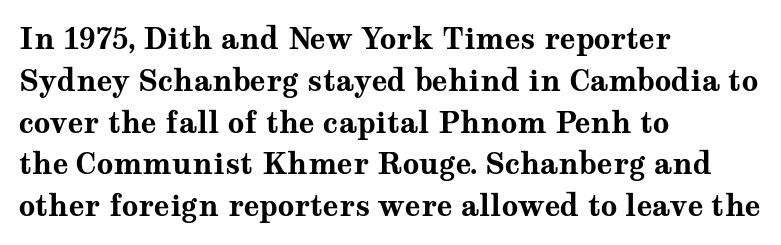
Q: Is the text bold? A: Yes.
Q: Is the text italic (slanted)? A: No, it is upright.
Q: Is the typeface a serif or a sans-serif typeface? A: Serif.
Q: Is the text underlined? A: No.
Q: How is the paragraph aligned? A: Left-aligned.
Q: Is the spacing between letters normal or unusually wide? A: Normal.
Q: Is the spacing between lines tight, normal or loose? A: Normal.
Q: Width (condensed, normal, or wide)? A: Wide.
Q: Stroke contrast? A: Medium.
Q: x-height? A: Medium.
Q: Monospaced? A: No.
